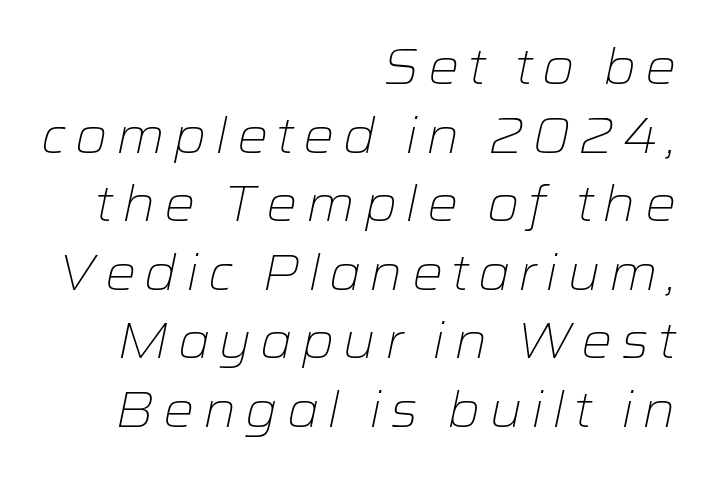
The image shows 49 px light, wide type, italic (leaning right); set right-aligned, normal line spacing (1.4x), not underlined; low stroke contrast and a medium x-height.
